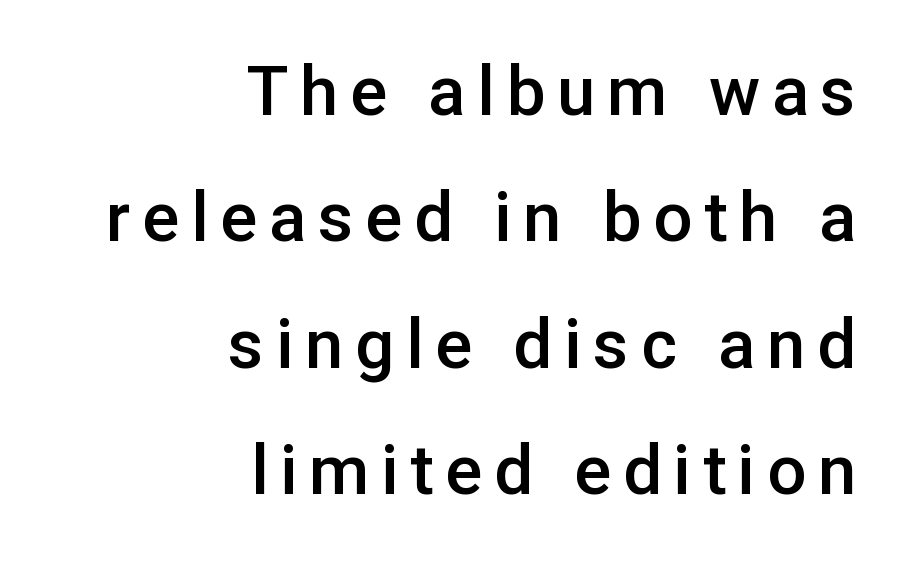
The image shows 69 px semibold sans-serif type, upright; set right-aligned, line spacing 1.83x, not underlined; low stroke contrast and a medium x-height.
